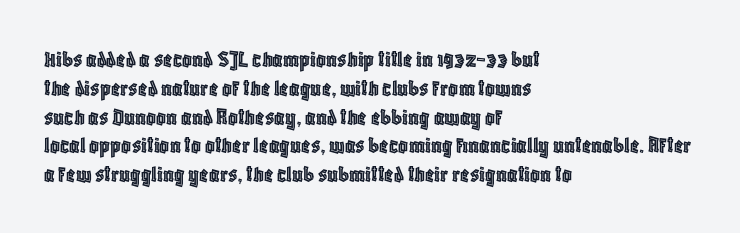
The image shows 24 px text type, upright; set left-aligned, line spacing 1.2x, normal letter spacing, not underlined.
